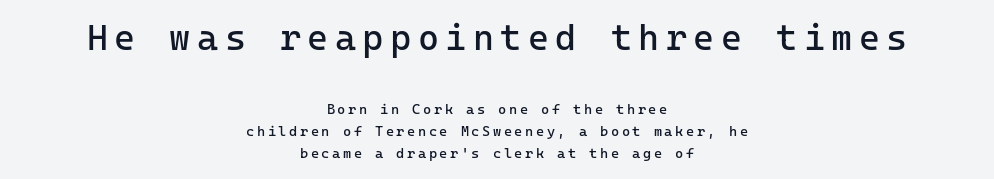
Q: Is the text bold? A: No.
Q: Is the text italic (slanted)? A: No, it is upright.
Q: Is the typeface a serif or a sans-serif typeface? A: Sans-serif.
Q: Is the text underlined? A: No.
Q: How is the paragraph aligned? A: Centered.
Q: Is the spacing between lines tight, normal or loose? A: Normal.
Q: Which block of text is set in a larger size, the first (top) or the second (bottom)? A: The first (top) one.
Q: Width (condensed, normal, or wide)? A: Normal.
Q: Stroke contrast? A: Low.
Q: x-height? A: Medium.
Q: Monospaced? A: Yes.
